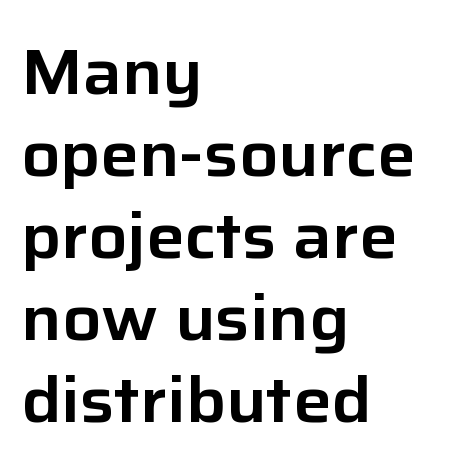
{"serif": "no", "italic": "no", "width": "normal", "stroke_contrast": "low", "x_height": "medium", "monospaced": "no", "underline": "no", "align": "left", "line_spacing": "normal", "line_spacing_ratio": 1.28, "letter_spacing": "normal", "letter_spacing_em": 0.0, "glyph_px": 64}
